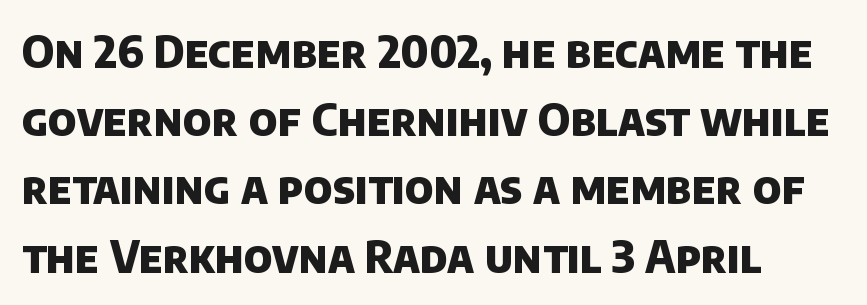
{"serif": "no", "bold": "yes", "weight": "heavy", "width": "normal", "stroke_contrast": "low", "x_height": "large", "monospaced": "no", "underline": "no", "align": "left", "line_spacing": "normal", "line_spacing_ratio": 1.55, "letter_spacing": "normal", "letter_spacing_em": 0.0, "glyph_px": 44}
